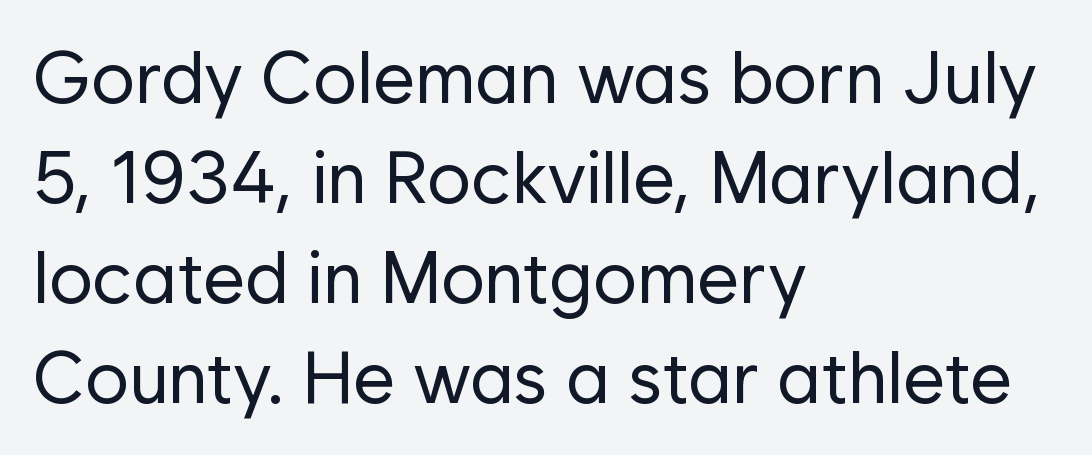
The image shows 73 px regular-weight sans-serif type, upright; set left-aligned, normal line spacing (1.37x), normal letter spacing, not underlined; low stroke contrast and a medium x-height.
